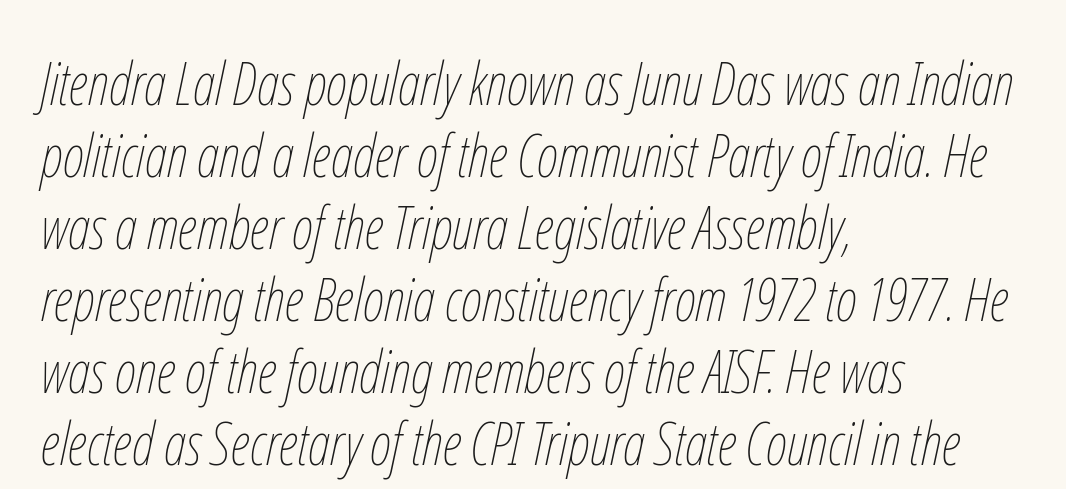
Q: Is the text bold? A: No.
Q: Is the text italic (slanted)? A: Yes, it leans right by about 12 degrees.
Q: Is the text underlined? A: No.
Q: How is the paragraph aligned? A: Left-aligned.
Q: Is the spacing between letters normal or unusually wide? A: Normal.
Q: Width (condensed, normal, or wide)? A: Condensed.
Q: Stroke contrast? A: Low.
Q: x-height? A: Medium.
Q: Monospaced? A: No.
